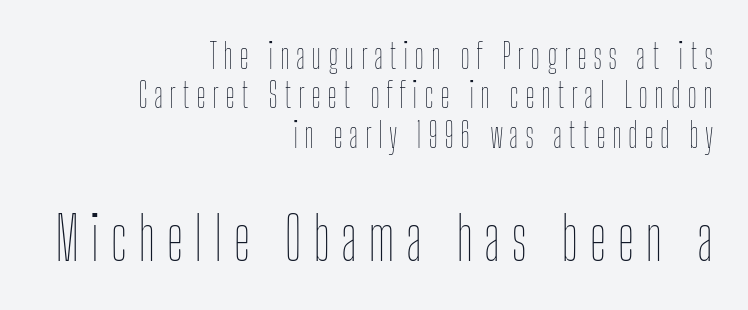
{"italic": "no", "bold": "no", "weight": "thin", "width": "condensed", "stroke_contrast": "low", "x_height": "medium", "monospaced": "no", "underline": "no", "align": "right", "line_spacing_ratio": 1.16, "larger_block": "second", "size_ratio": 1.76, "glyph_px": 60}
